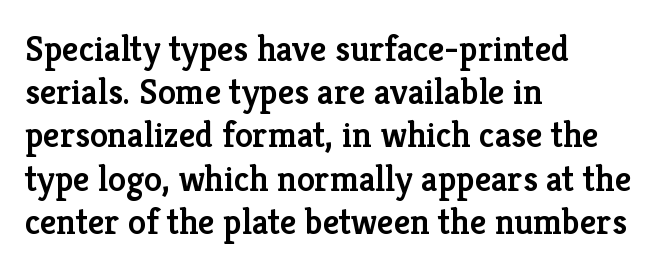
The image shows 36 px semibold serif type, upright; set left-aligned, line spacing 1.2x, normal letter spacing, not underlined; low stroke contrast and a medium x-height.
